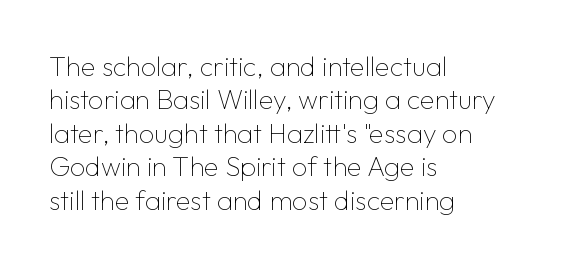
Q: Is the text bold? A: No.
Q: Is the text italic (slanted)? A: No, it is upright.
Q: Is the text underlined? A: No.
Q: How is the paragraph aligned? A: Left-aligned.
Q: Is the spacing between letters normal or unusually wide? A: Normal.
